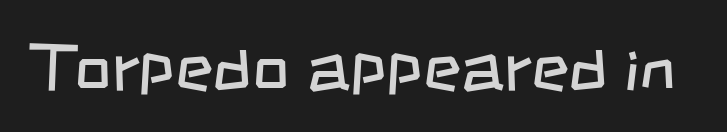
Q: Is the text bold? A: No.
Q: Is the typeface a serif or a sans-serif typeface? A: Sans-serif.
Q: Is the text underlined? A: No.
Q: Is the spacing between letters normal or unusually wide? A: Normal.
Q: Width (condensed, normal, or wide)? A: Condensed.
Q: Stroke contrast? A: Low.
Q: x-height? A: Large.
Q: Monospaced? A: No.
